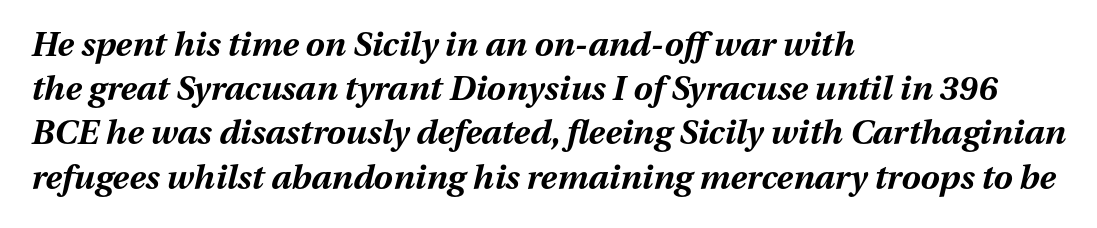
Q: Is the text bold? A: Yes.
Q: Is the text italic (slanted)? A: Yes, it leans right by about 13 degrees.
Q: Is the text underlined? A: No.
Q: How is the paragraph aligned? A: Left-aligned.
Q: Is the spacing between letters normal or unusually wide? A: Normal.
Q: Is the spacing between lines tight, normal or loose? A: Normal.
Q: Width (condensed, normal, or wide)? A: Normal.
Q: Stroke contrast? A: Medium.
Q: x-height? A: Medium.
Q: Monospaced? A: No.
